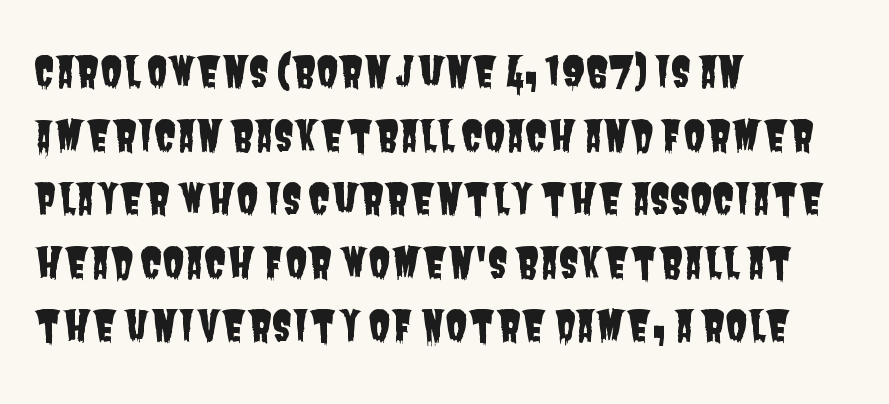
Q: Is the typeface a serif or a sans-serif typeface? A: Sans-serif.
Q: Is the text underlined? A: No.
Q: How is the paragraph aligned? A: Left-aligned.
Q: Is the spacing between letters normal or unusually wide? A: Normal.
Q: Is the spacing between lines tight, normal or loose? A: Normal.
Q: Width (condensed, normal, or wide)? A: Condensed.
Q: Stroke contrast? A: Low.
Q: x-height? A: Large.
Q: Monospaced? A: No.
